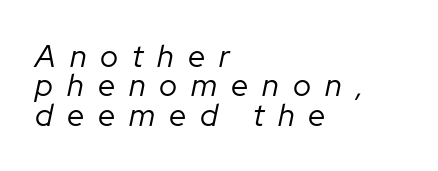
Q: Is the text bold? A: No.
Q: Is the text italic (slanted)? A: Yes, it leans right by about 12 degrees.
Q: Is the text underlined? A: No.
Q: How is the paragraph aligned? A: Left-aligned.
Q: Is the spacing between letters normal or unusually wide? A: Unusually wide.
Q: Is the spacing between lines tight, normal or loose? A: Tight.
Q: Width (condensed, normal, or wide)? A: Normal.
Q: Stroke contrast? A: Low.
Q: x-height? A: Medium.
Q: Monospaced? A: No.
